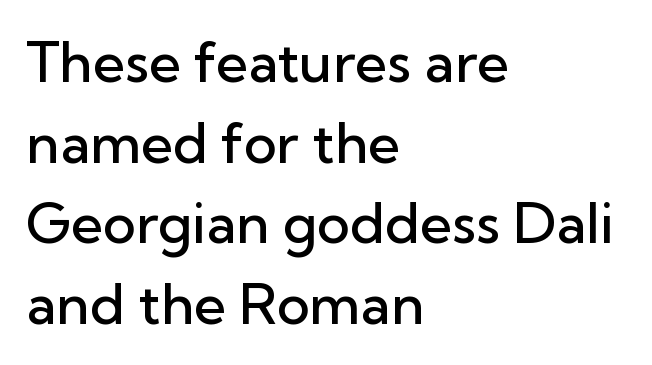
The letters stand upright; this is a roman face. Weight check: semibold — heavier than regular, not quite bold. Standard letterfit; no display-style spreading of the glyphs. Horizontally, the lines are justified to the leading edge only. Does the leading feel generous? No, just average.
